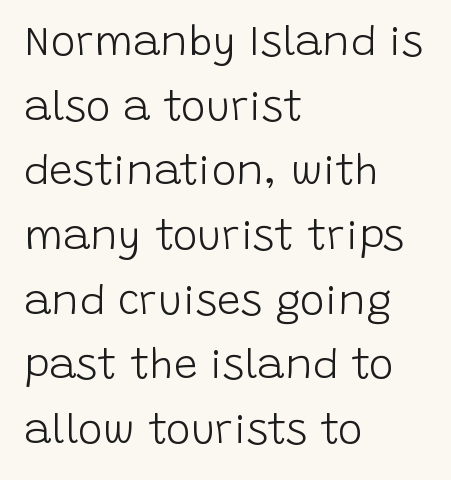
Q: Is the text bold? A: No.
Q: Is the text italic (slanted)? A: No, it is upright.
Q: Is the typeface a serif or a sans-serif typeface? A: Sans-serif.
Q: Is the text underlined? A: No.
Q: How is the paragraph aligned? A: Left-aligned.
Q: Is the spacing between letters normal or unusually wide? A: Normal.
Q: Is the spacing between lines tight, normal or loose? A: Normal.
Q: Width (condensed, normal, or wide)? A: Normal.
Q: Stroke contrast? A: Low.
Q: x-height? A: Large.
Q: Monospaced? A: No.
